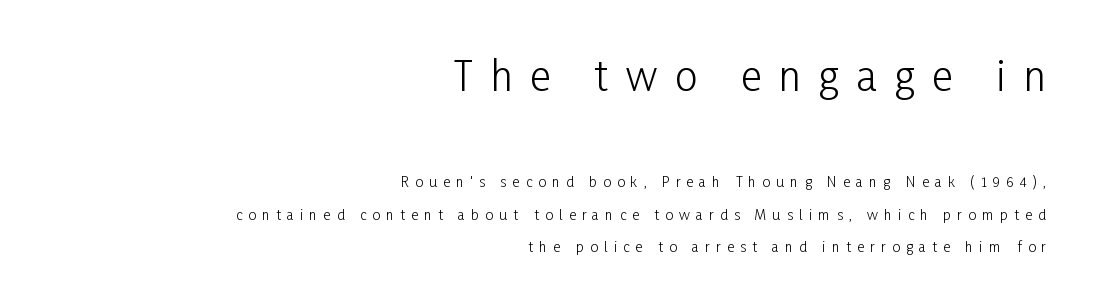
Q: Is the text bold? A: No.
Q: Is the text italic (slanted)? A: No, it is upright.
Q: Is the typeface a serif or a sans-serif typeface? A: Sans-serif.
Q: Is the text underlined? A: No.
Q: How is the paragraph aligned? A: Right-aligned.
Q: Is the spacing between letters normal or unusually wide? A: Unusually wide.
Q: Is the spacing between lines tight, normal or loose? A: Loose.
Q: Which block of text is set in a larger size, the first (top) or the second (bottom)? A: The first (top) one.
Q: Width (condensed, normal, or wide)? A: Condensed.
Q: Stroke contrast? A: Low.
Q: x-height? A: Medium.
Q: Monospaced? A: No.
